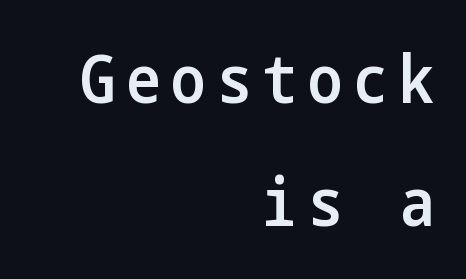
The strip under each line holds only bare page. Grotesque or geometric, the face here clearly has no serifs. A bit beefed up — I'd call it semibold rather than bold. The lines are quadded right.
